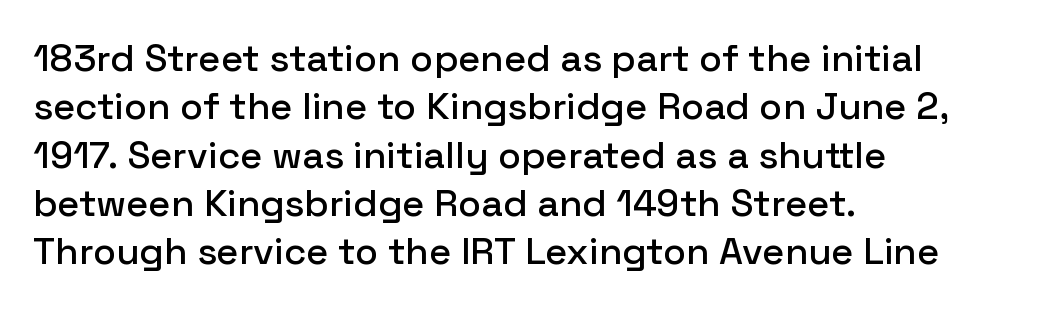
Interline gaps are of average width in this sample. A student would call this left alignment; a typographer would say flush left, rag right. Plain, unruled lines of type. You can tell from the bare stems that sans-serif type was used. Students, note that the glyphs here touch the page at normal intervals. These lines are rendered in a variable-pitch font.
